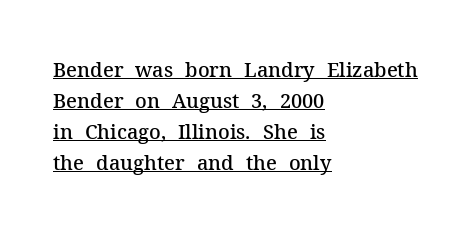
Firm but not heavy-handed strokes: this text is semibold. The string is rendered with underlining switched on. The paragraph shown leans on its left margin. Successive baselines arrive at the customary interval.
